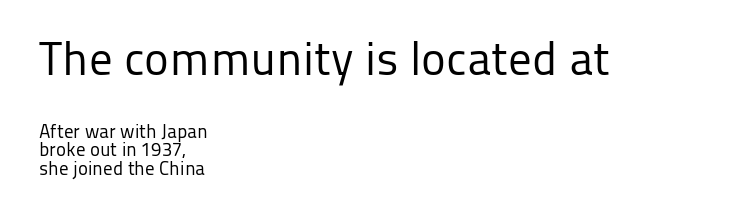
Do the characters align in a grid? No, the font is proportional. This reads as an unemphasized weight, regular at the heaviest. Horizontal bands of white between lines are thin slivers. Size hierarchy here favors the leading block over the trailing one. The type is set solid horizontally, with unmodified tracking. If you drew a ruler down the left edge, every line would touch it.
